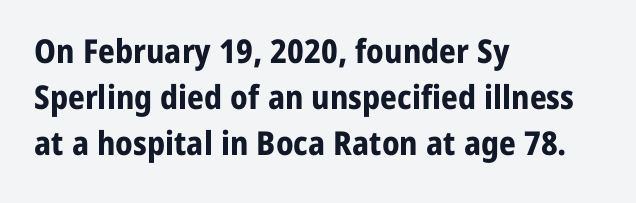
The image shows 33 px bold sans-serif type, upright; set left-aligned, normal line spacing (1.4x), normal letter spacing, not underlined; low stroke contrast and a medium x-height.
